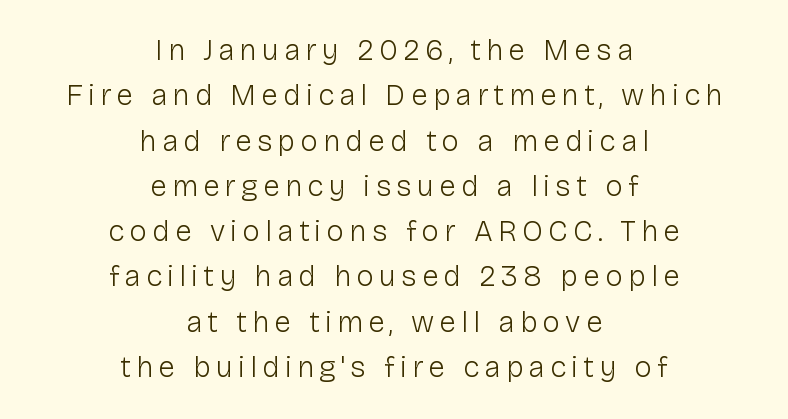
{"serif": "no", "italic": "no", "bold": "no", "weight": "light", "width": "normal", "stroke_contrast": "low", "x_height": "medium", "monospaced": "no", "underline": "no", "align": "center", "line_spacing": "normal", "line_spacing_ratio": 1.51, "glyph_px": 30}
